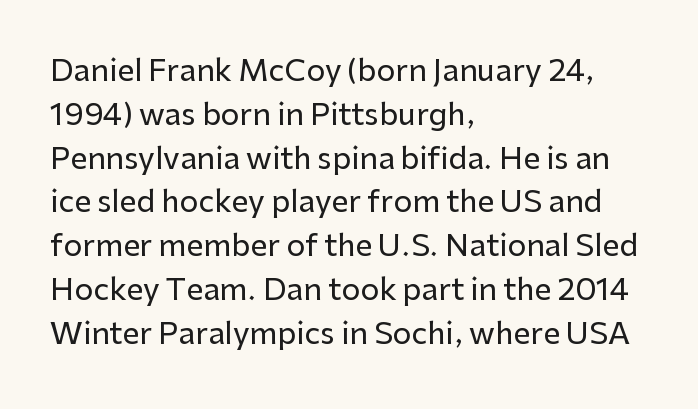
{"serif": "no", "italic": "no", "width": "normal", "stroke_contrast": "low", "x_height": "medium", "monospaced": "no", "underline": "no", "align": "left", "line_spacing": "normal", "line_spacing_ratio": 1.46, "letter_spacing": "normal", "letter_spacing_em": 0.0, "glyph_px": 30}
